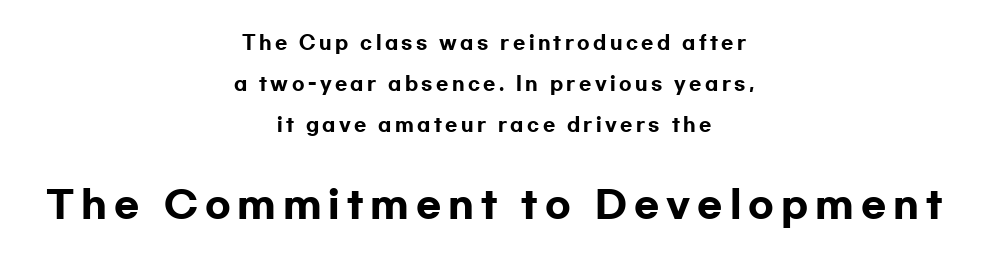
Stroke terminals: plain, sans-serif. Reading top to bottom, the characters get bigger at the block break. Which margin do the lines hug? Neither — every line sits in the middle. Has an underline been added? It has not. Stroke thickness is high; the sample reads as a true bold.
